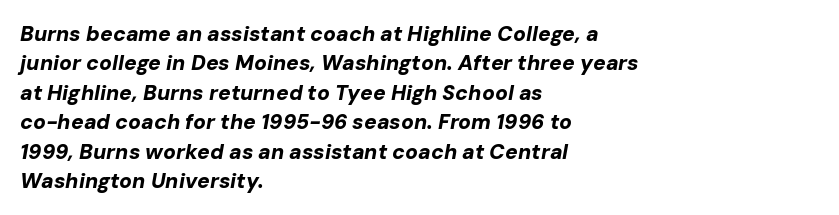
Q: Is the text bold? A: Yes.
Q: Is the text italic (slanted)? A: Yes, it leans right by about 10 degrees.
Q: Is the text underlined? A: No.
Q: How is the paragraph aligned? A: Left-aligned.
Q: Is the spacing between letters normal or unusually wide? A: Normal.
Q: Is the spacing between lines tight, normal or loose? A: Normal.
